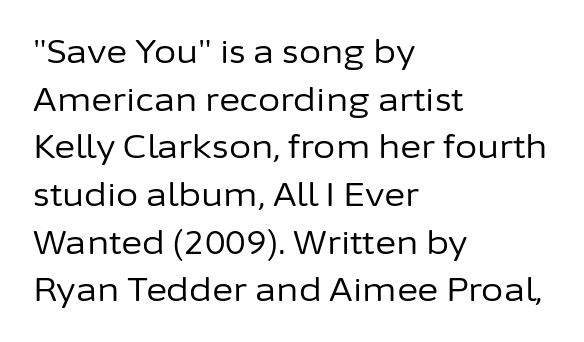
{"serif": "no", "italic": "no", "bold": "no", "weight": "regular", "width": "normal", "stroke_contrast": "low", "x_height": "medium", "monospaced": "no", "underline": "no", "align": "left", "line_spacing": "normal", "line_spacing_ratio": 1.49, "letter_spacing": "normal", "letter_spacing_em": 0.0, "glyph_px": 32}
